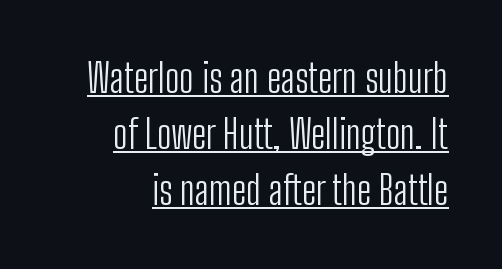
Q: Is the text bold? A: No.
Q: Is the text italic (slanted)? A: No, it is upright.
Q: Is the typeface a serif or a sans-serif typeface? A: Sans-serif.
Q: Is the text underlined? A: Yes.
Q: Is the spacing between letters normal or unusually wide? A: Normal.
Q: Is the spacing between lines tight, normal or loose? A: Normal.
Q: Width (condensed, normal, or wide)? A: Condensed.
Q: Stroke contrast? A: Low.
Q: x-height? A: Medium.
Q: Monospaced? A: No.
